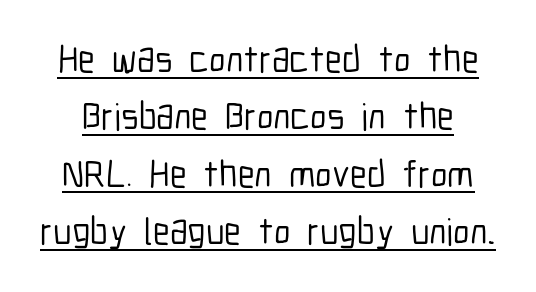
{"serif": "no", "italic": "no", "width": "condensed", "stroke_contrast": "low", "x_height": "medium", "monospaced": "no", "underline": "yes", "line_spacing": "normal", "line_spacing_ratio": 1.51, "letter_spacing": "normal", "letter_spacing_em": 0.0, "glyph_px": 38}
